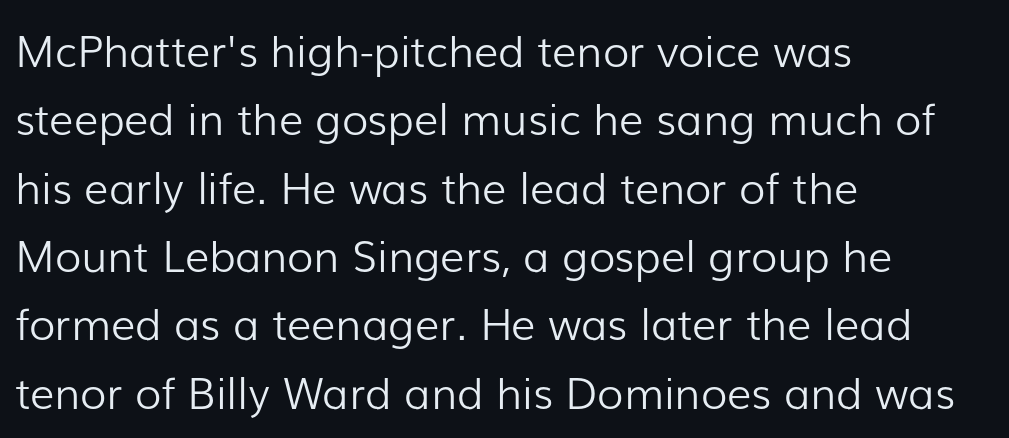
The line-height multiplier appears to be the usual default. The passage shown is typed in a proportional face where columns would drift. This is roman type, the default non-slanted kind. Line beginnings align vertically; line endings do not. Bare-footed words on every line. The glyphs in this specimen are sans serif.
